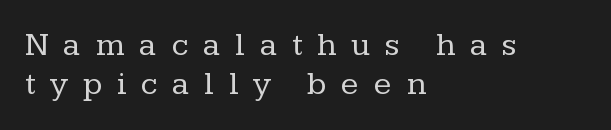
Serif or sans? Serif — the stroke terminals have little feet. Descenders hang freely into open space. The lettering stays uniformly vertical, giving the passage a roman look. Do the characters align in a grid? No, the font is proportional.
